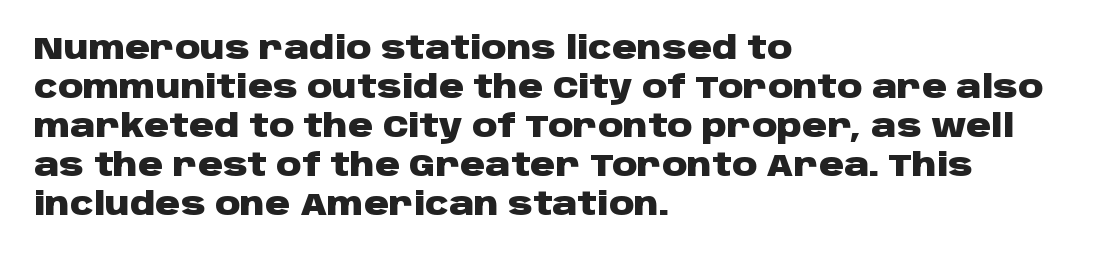
Q: Is the text bold? A: Yes.
Q: Is the text italic (slanted)? A: No, it is upright.
Q: Is the typeface a serif or a sans-serif typeface? A: Sans-serif.
Q: Is the text underlined? A: No.
Q: How is the paragraph aligned? A: Left-aligned.
Q: Is the spacing between letters normal or unusually wide? A: Normal.
Q: Is the spacing between lines tight, normal or loose? A: Normal.
Q: Width (condensed, normal, or wide)? A: Wide.
Q: Stroke contrast? A: Low.
Q: x-height? A: Large.
Q: Monospaced? A: No.
